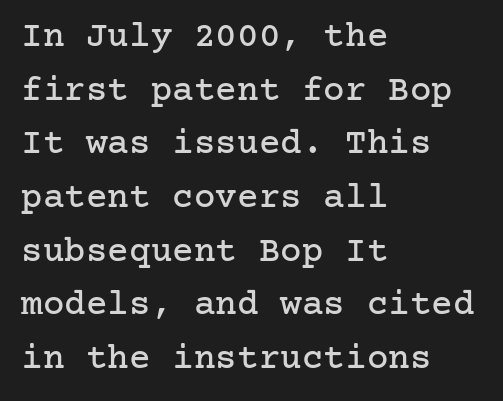
The image shows 36 px serif type, upright; set left-aligned, normal line spacing (1.49x), normal letter spacing, not underlined; low stroke contrast and a medium x-height.
